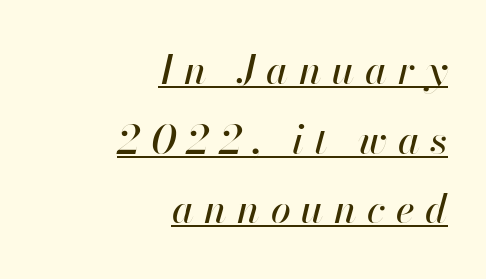
{"italic": "yes", "lean": "right", "slant_degrees": 13, "width": "normal", "stroke_contrast": "high", "x_height": "small", "monospaced": "no", "underline": "yes", "align": "right", "line_spacing_ratio": 1.74, "letter_spacing": "wide", "letter_spacing_em": 0.26, "glyph_px": 40}
